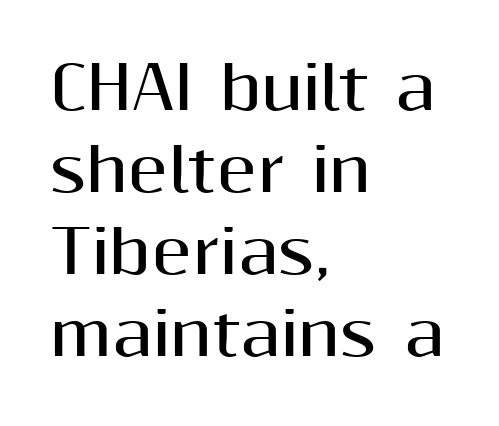
Does the lettering tilt? It doesn't — this is upright. Look at the tracking — it's just the regular setting, nothing added. A clean baseline with only descenders dipping below it. The typesetting leans heavy: a genuine bold.
